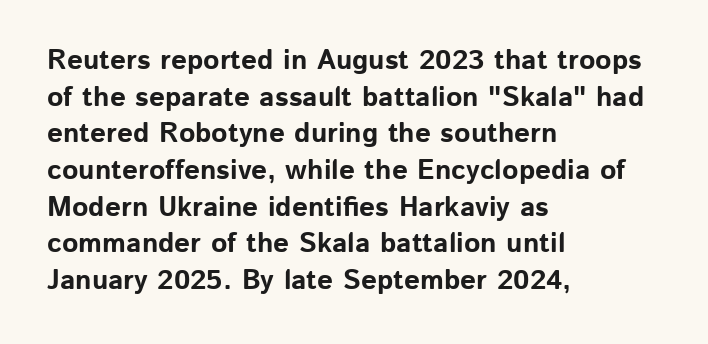
The image shows 28 px bold sans-serif type, upright; set left-aligned, normal line spacing (1.31x), normal letter spacing, not underlined; low stroke contrast and a medium x-height.
